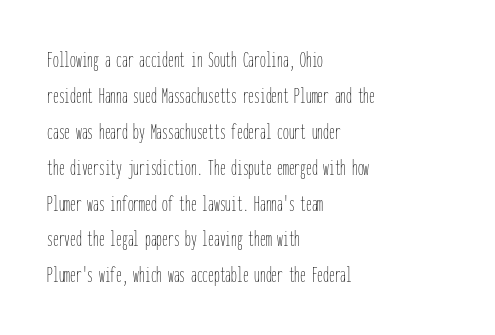
Q: Is the text bold? A: No.
Q: Is the text italic (slanted)? A: No, it is upright.
Q: Is the text underlined? A: No.
Q: How is the paragraph aligned? A: Left-aligned.
Q: Is the spacing between letters normal or unusually wide? A: Normal.
Q: Is the spacing between lines tight, normal or loose? A: Normal.
